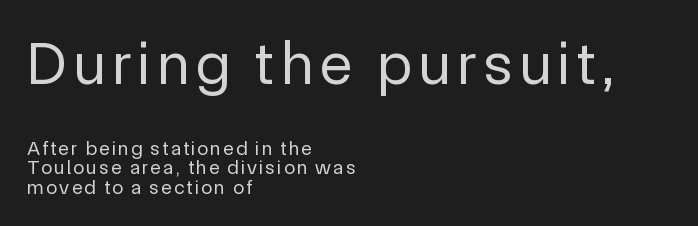
Q: Is the text bold? A: No.
Q: Is the text italic (slanted)? A: No, it is upright.
Q: Is the typeface a serif or a sans-serif typeface? A: Sans-serif.
Q: Is the text underlined? A: No.
Q: How is the paragraph aligned? A: Left-aligned.
Q: Is the spacing between lines tight, normal or loose? A: Tight.
Q: Which block of text is set in a larger size, the first (top) or the second (bottom)? A: The first (top) one.
Q: Width (condensed, normal, or wide)? A: Normal.
Q: x-height? A: Medium.
Q: Monospaced? A: No.
